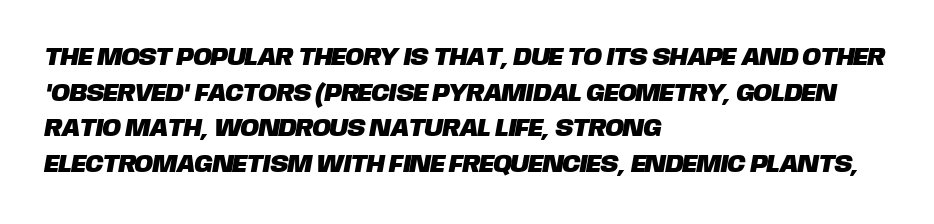
{"underline": "no", "align": "left", "line_spacing": "normal", "line_spacing_ratio": 1.43, "letter_spacing": "normal", "letter_spacing_em": 0.0, "glyph_px": 25}
